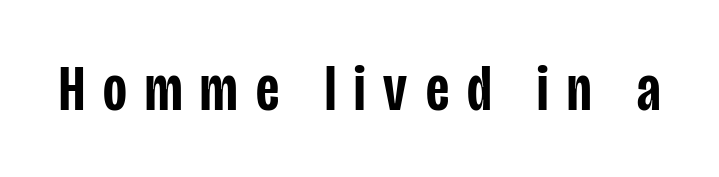
The image shows 65 px semibold, condensed sans-serif type, upright; set unusually wide letter spacing (+0.28 em), not underlined; low stroke contrast and a large x-height.
